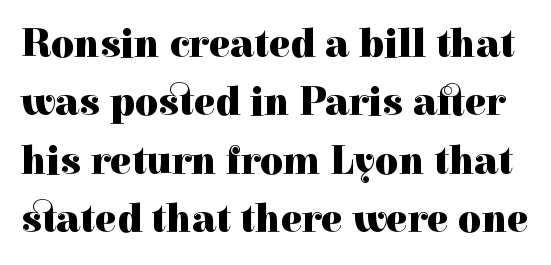
The image shows 40 px heavy serif type, upright; set normal line spacing (1.46x), normal letter spacing, not underlined; a medium x-height.
